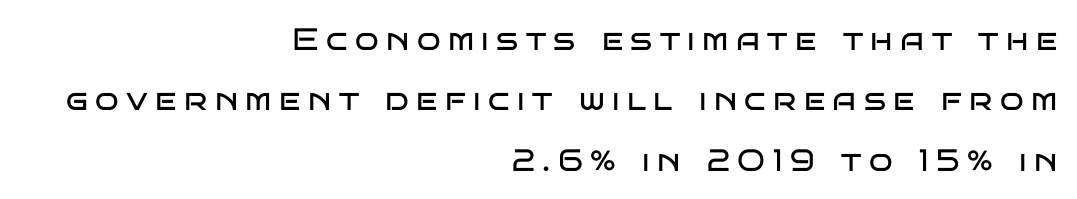
Q: Is the text bold? A: No.
Q: Is the text italic (slanted)? A: No, it is upright.
Q: Is the typeface a serif or a sans-serif typeface? A: Sans-serif.
Q: Is the text underlined? A: No.
Q: How is the paragraph aligned? A: Right-aligned.
Q: Is the spacing between letters normal or unusually wide? A: Unusually wide.
Q: Is the spacing between lines tight, normal or loose? A: Loose.
Q: Width (condensed, normal, or wide)? A: Wide.
Q: Stroke contrast? A: Low.
Q: x-height? A: Large.
Q: Monospaced? A: No.
